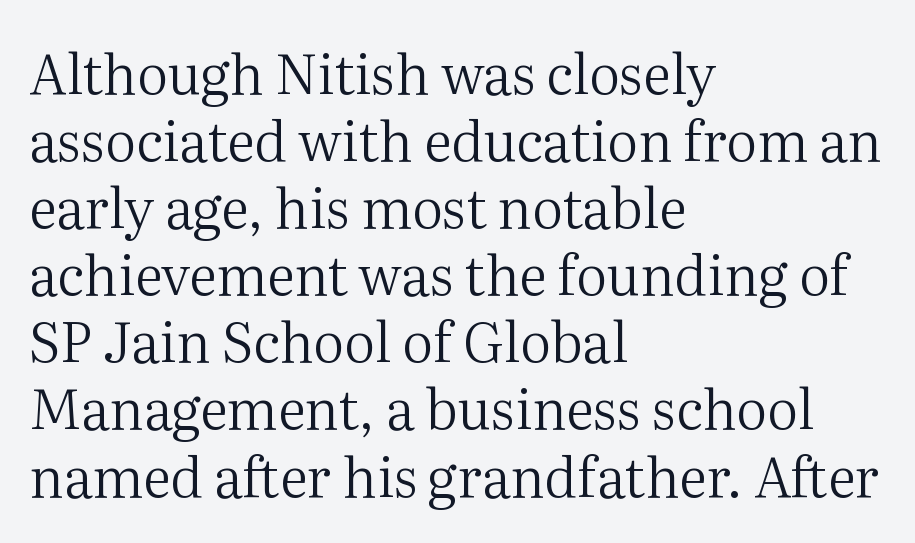
Classification — serif. Upright lettering throughout. Look at the tracking — it's just the regular setting, nothing added. A bare baseline throughout the passage.
